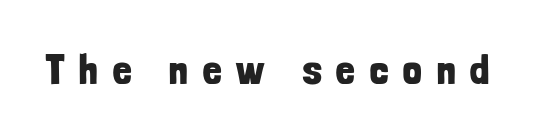
Do the letters lean? They stand straight. The zone under the glyphs is completely vacant. This sample uses expanded letter spacing, leaving extra air between glyphs. Regarding serifs, this sample does without them. Varying glyph widths throughout — classic text-font behaviour.
